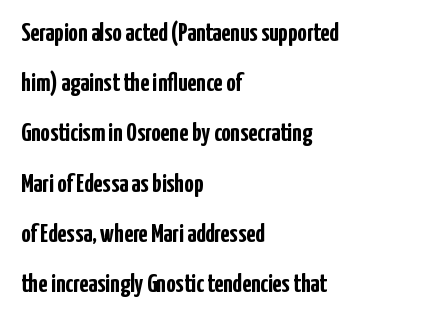
Q: Is the text bold? A: Yes.
Q: Is the text italic (slanted)? A: No, it is upright.
Q: Is the text underlined? A: No.
Q: How is the paragraph aligned? A: Left-aligned.
Q: Is the spacing between letters normal or unusually wide? A: Normal.
Q: Is the spacing between lines tight, normal or loose? A: Loose.
